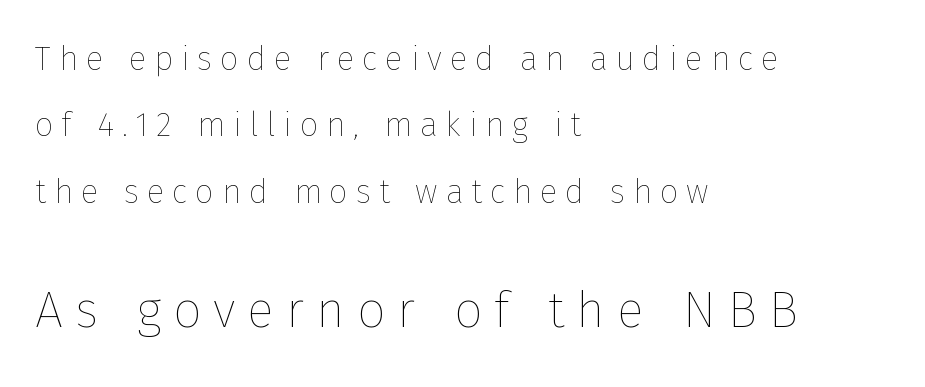
The cut favours lightness, reaching ordinary text weight at its darkest. The passage shown is typed in a proportional face where columns would drift. Students, observe: this is what heavily led, spacious text looks like. Scale increases going downward across the two blocks. Line starts are locked; line ends wander.
